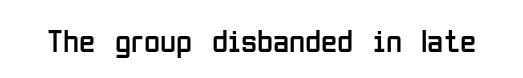
Q: Is the text bold? A: No.
Q: Is the text italic (slanted)? A: No, it is upright.
Q: Is the typeface a serif or a sans-serif typeface? A: Sans-serif.
Q: Is the text underlined? A: No.
Q: Is the spacing between letters normal or unusually wide? A: Normal.
Q: Width (condensed, normal, or wide)? A: Condensed.
Q: Stroke contrast? A: Low.
Q: x-height? A: Medium.
Q: Monospaced? A: No.
